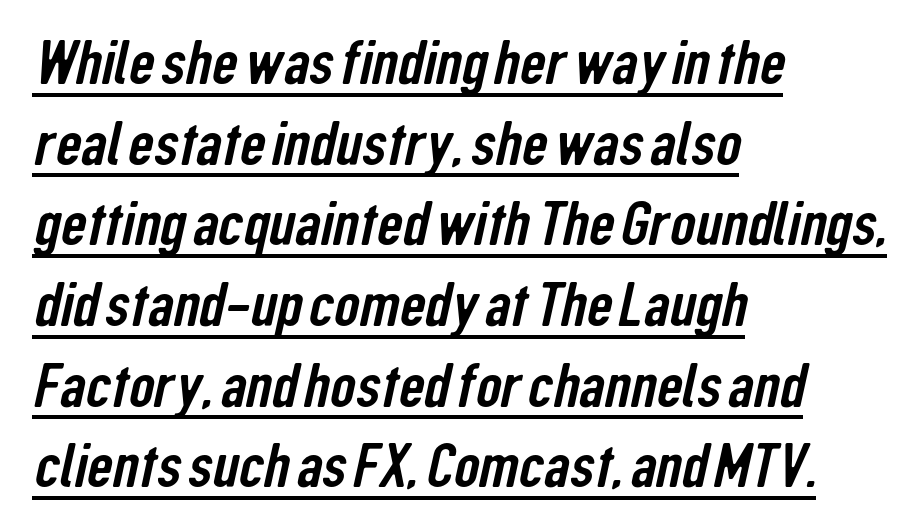
{"serif": "no", "width": "condensed", "stroke_contrast": "low", "x_height": "medium", "monospaced": "no", "underline": "yes", "align": "left", "line_spacing": "normal", "line_spacing_ratio": 1.28, "letter_spacing": "normal", "letter_spacing_em": 0.0, "glyph_px": 63}
